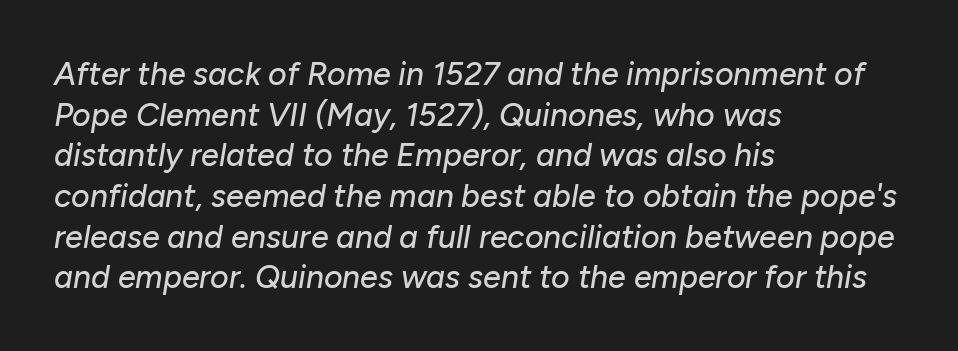
The image shows 32 px text type, italic (leaning right); set left-aligned, normal line spacing (1.27x), normal letter spacing, not underlined; low stroke contrast and a medium x-height.
